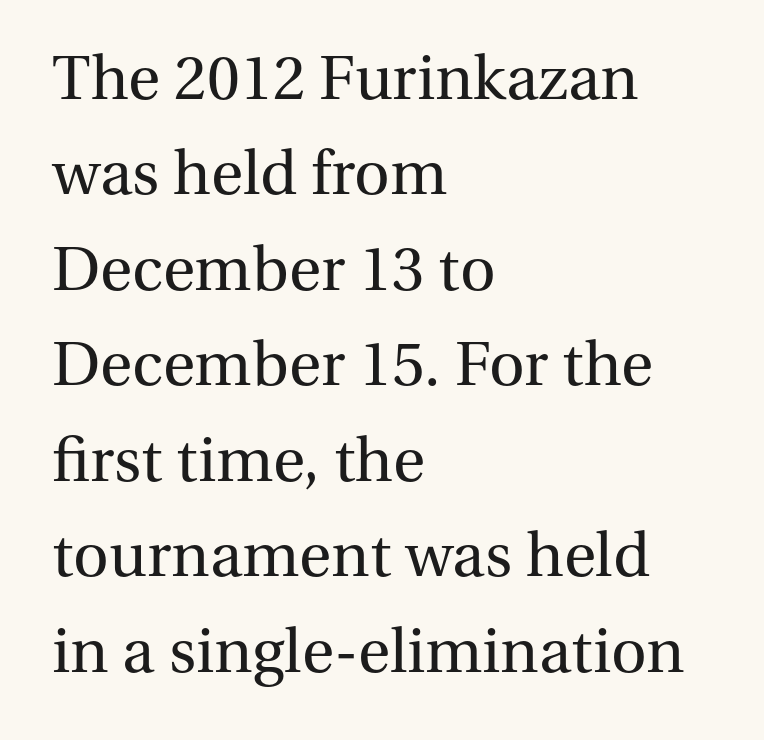
The image shows 62 px regular-weight serif type, upright; set left-aligned, normal line spacing (1.54x), normal letter spacing, not underlined; medium stroke contrast and a medium x-height.
